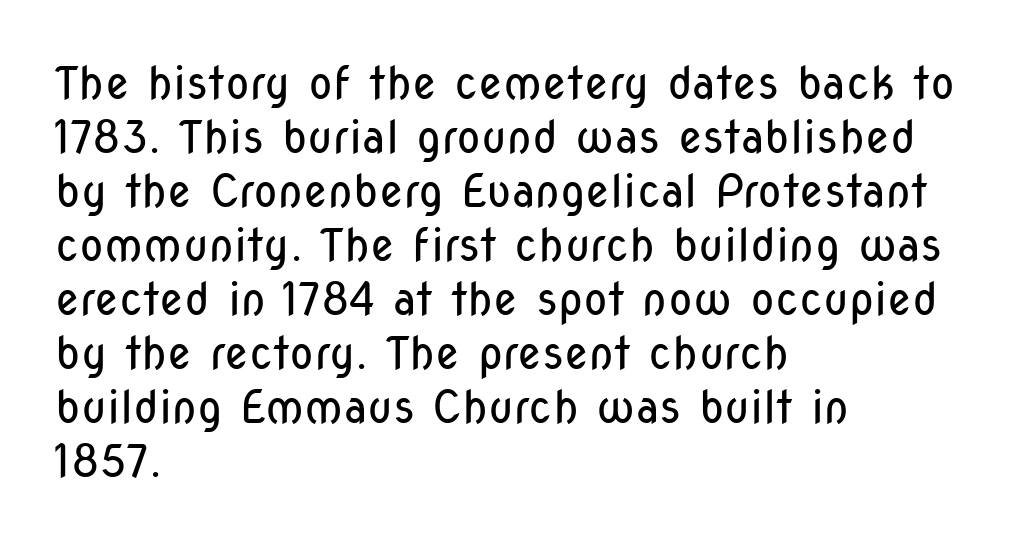
The image shows 45 px regular-weight, condensed sans-serif type, upright; set left-aligned, line spacing 1.2x, normal letter spacing, not underlined; low stroke contrast and a medium x-height.
